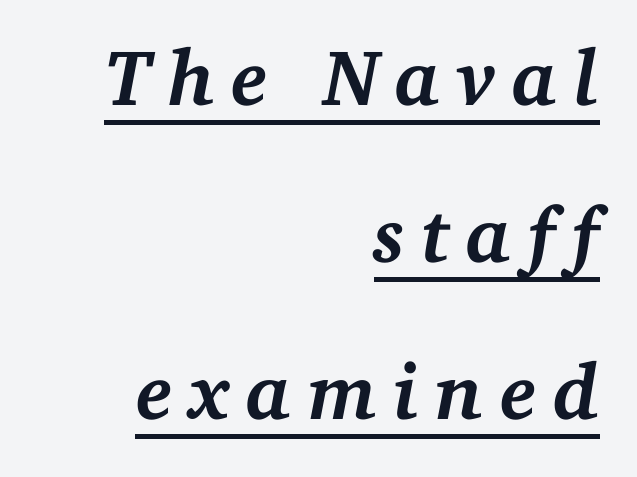
Q: Is the text bold? A: Yes.
Q: Is the text italic (slanted)? A: Yes, it leans right by about 11 degrees.
Q: Is the typeface a serif or a sans-serif typeface? A: Serif.
Q: Is the text underlined? A: Yes.
Q: How is the paragraph aligned? A: Right-aligned.
Q: Is the spacing between letters normal or unusually wide? A: Unusually wide.
Q: Is the spacing between lines tight, normal or loose? A: Loose.
Q: Width (condensed, normal, or wide)? A: Normal.
Q: Stroke contrast? A: Medium.
Q: x-height? A: Medium.
Q: Monospaced? A: No.
